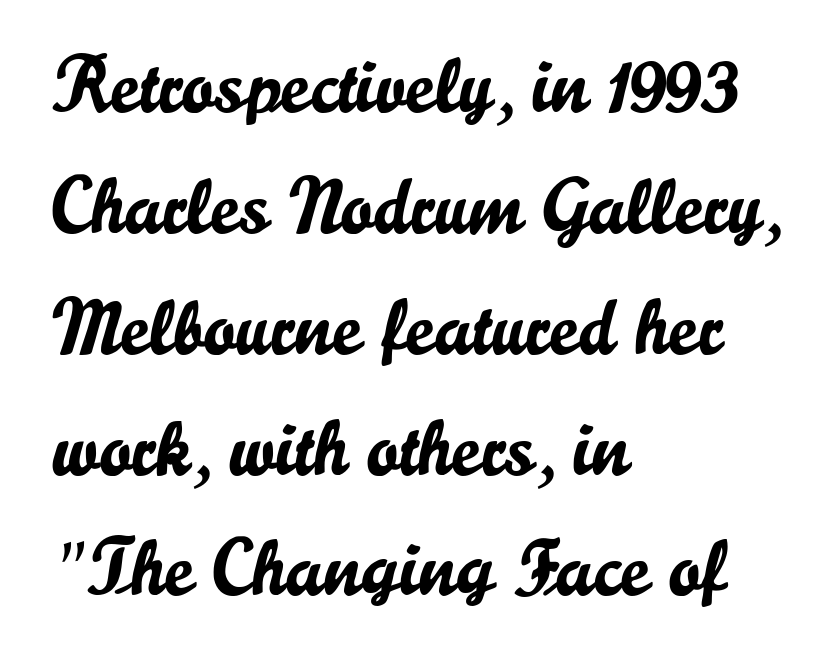
The image shows 79 px sans-serif type; set left-aligned, normal line spacing (1.53x), normal letter spacing, not underlined; low stroke contrast and a small x-height.
